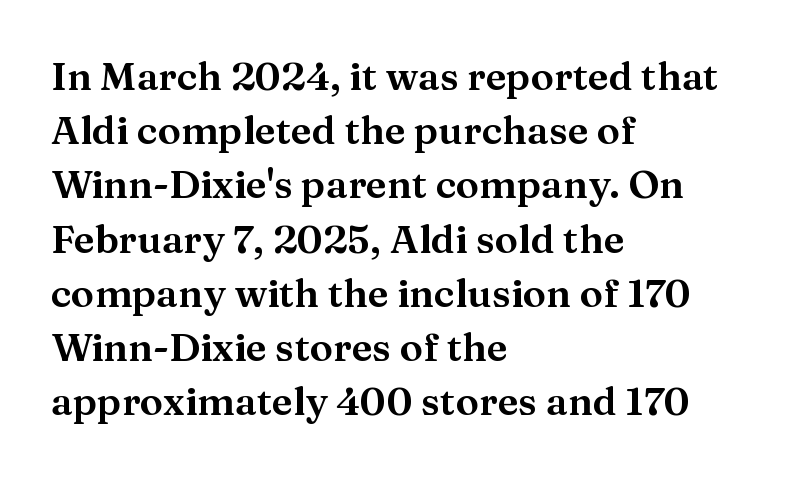
All the whitespace from short lines collects on the right. The passage shown stacks its lines at a standard gap. Is this a sans? No — the strokes have serifs. Inter-character spacing is left at the font's built-in metrics.
